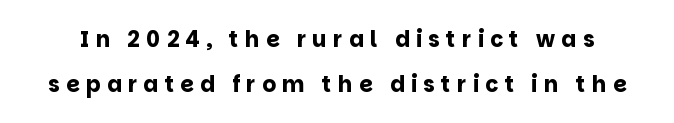
The image shows 22 px bold type, upright; set loose line spacing (2.03x), unusually wide letter spacing (+0.28 em), not underlined.
